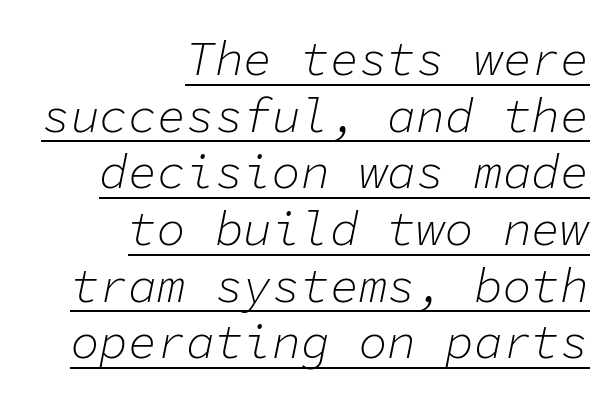
Q: Is the text bold? A: No.
Q: Is the text italic (slanted)? A: Yes, it leans right by about 11 degrees.
Q: Is the text underlined? A: Yes.
Q: How is the paragraph aligned? A: Right-aligned.
Q: Is the spacing between letters normal or unusually wide? A: Normal.
Q: Width (condensed, normal, or wide)? A: Normal.
Q: Stroke contrast? A: Low.
Q: x-height? A: Medium.
Q: Monospaced? A: Yes.
